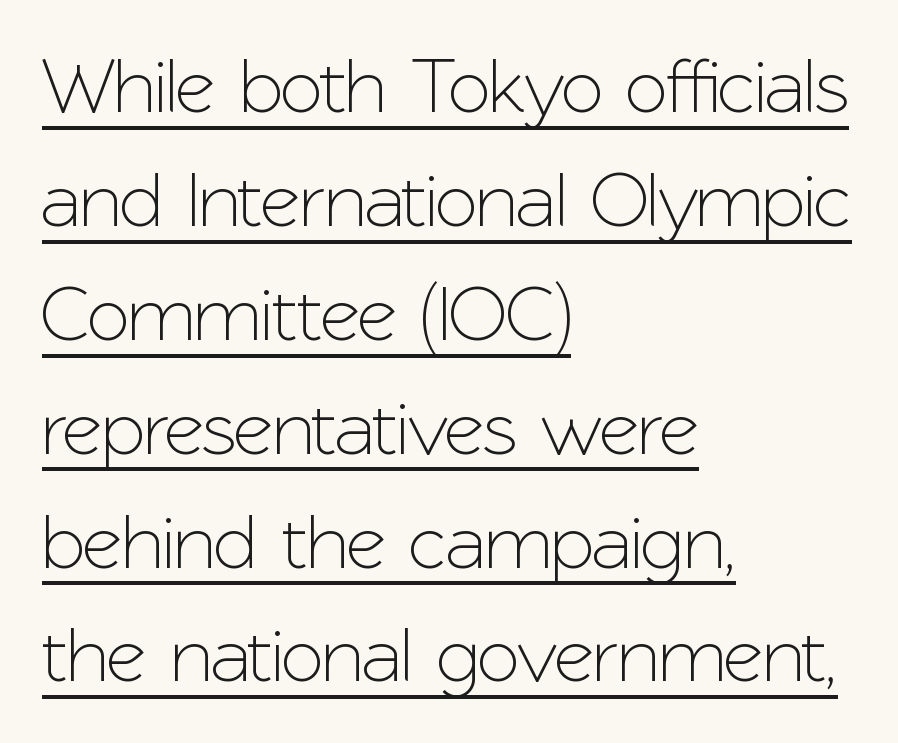
Q: Is the text italic (slanted)? A: No, it is upright.
Q: Is the typeface a serif or a sans-serif typeface? A: Sans-serif.
Q: Is the text underlined? A: Yes.
Q: How is the paragraph aligned? A: Left-aligned.
Q: Is the spacing between letters normal or unusually wide? A: Normal.
Q: Is the spacing between lines tight, normal or loose? A: Normal.
Q: Width (condensed, normal, or wide)? A: Normal.
Q: Stroke contrast? A: Low.
Q: x-height? A: Medium.
Q: Monospaced? A: No.
